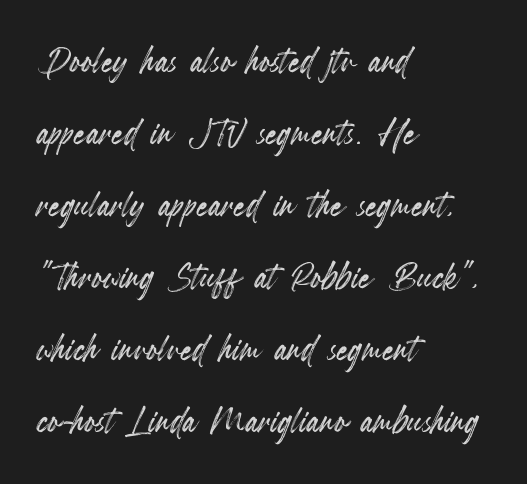
Q: Is the text italic (slanted)? A: Yes.
Q: Is the text underlined? A: No.
Q: How is the paragraph aligned? A: Left-aligned.
Q: Is the spacing between letters normal or unusually wide? A: Normal.
Q: Is the spacing between lines tight, normal or loose? A: Normal.
Q: Width (condensed, normal, or wide)? A: Condensed.
Q: x-height? A: Small.
Q: Monospaced? A: No.
